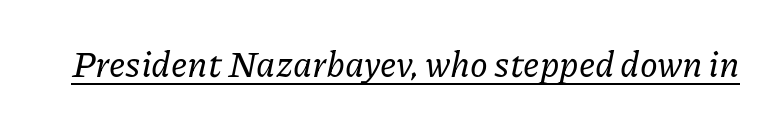
{"serif": "yes", "italic": "yes", "lean": "right", "slant_degrees": 11, "width": "normal", "stroke_contrast": "low", "x_height": "medium", "monospaced": "no", "underline": "yes", "letter_spacing": "normal", "letter_spacing_em": 0.0, "glyph_px": 36}
